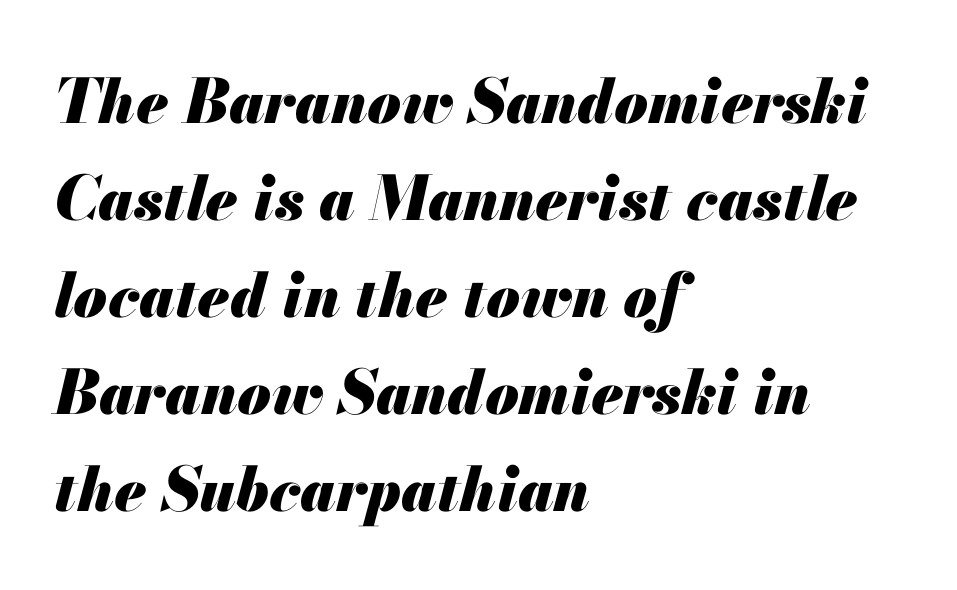
The lines are quadded left. Vertical spacing — default. Every letter is thick-stroked: bold, no question. The font's italic variant was chosen for this text. Just letters on the line, the space beneath them empty.
